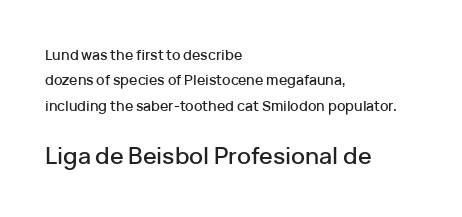
The axis of the letterforms is exactly vertical. The string is rendered with underlining switched off. The block sitting lower on the canvas is the one with enlarged characters. Caption: standard tracking, unaltered.
